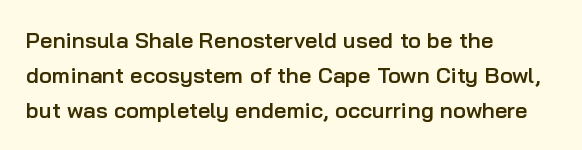
{"italic": "no", "bold": "semi", "underline": "no", "align": "left", "line_spacing": "normal", "line_spacing_ratio": 1.58, "letter_spacing": "normal", "letter_spacing_em": 0.0, "glyph_px": 22}
